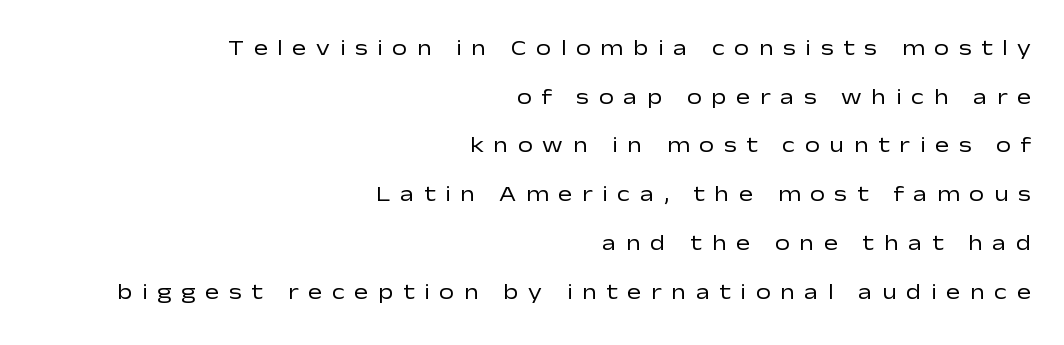
{"italic": "no", "bold": "no", "underline": "no", "align": "right", "line_spacing": "loose", "line_spacing_ratio": 2.32, "letter_spacing": "wide", "letter_spacing_em": 0.46, "glyph_px": 21}
